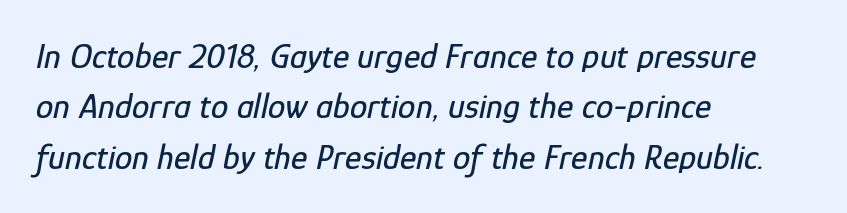
{"italic": "yes", "lean": "right", "slant_degrees": 12, "width": "condensed", "stroke_contrast": "low", "x_height": "medium", "monospaced": "no", "underline": "no", "align": "left", "line_spacing": "normal", "line_spacing_ratio": 1.44, "letter_spacing": "normal", "letter_spacing_em": 0.0, "glyph_px": 35}
